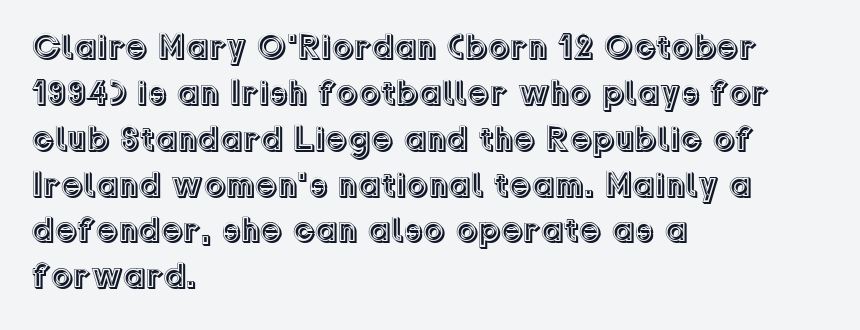
Q: Is the text italic (slanted)? A: No, it is upright.
Q: Is the text underlined? A: No.
Q: How is the paragraph aligned? A: Left-aligned.
Q: Is the spacing between letters normal or unusually wide? A: Normal.
Q: Is the spacing between lines tight, normal or loose? A: Normal.
Q: Width (condensed, normal, or wide)? A: Normal.
Q: x-height? A: Medium.
Q: Monospaced? A: No.
